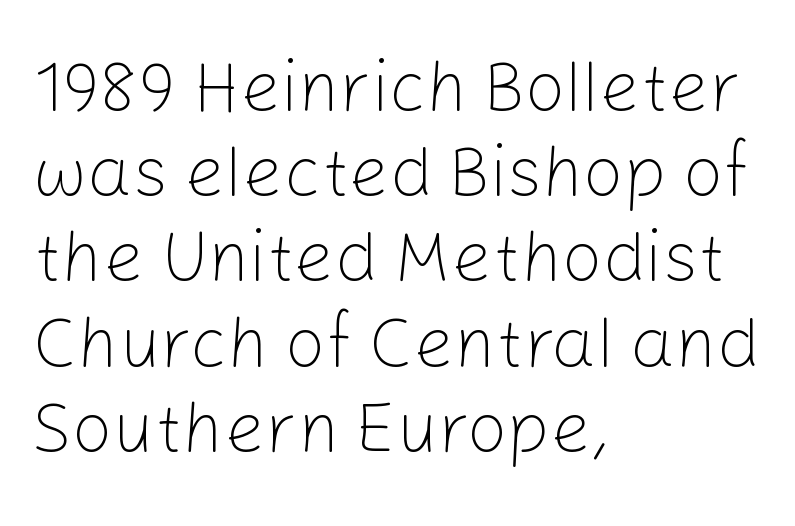
{"serif": "no", "italic": "no", "bold": "no", "weight": "light", "width": "normal", "stroke_contrast": "low", "x_height": "medium", "monospaced": "no", "underline": "no", "align": "left", "line_spacing_ratio": 1.2, "letter_spacing": "normal", "letter_spacing_em": 0.0, "glyph_px": 71}
